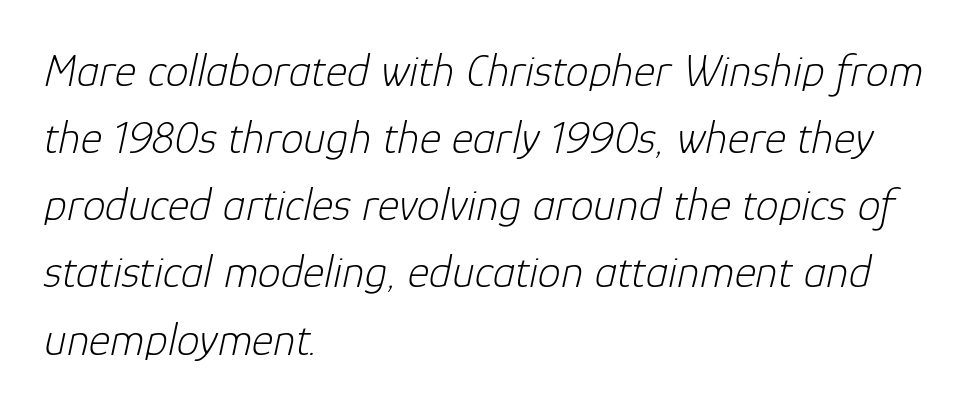
{"italic": "yes", "lean": "right", "slant_degrees": 12, "bold": "no", "weight": "light", "width": "normal", "stroke_contrast": "low", "x_height": "medium", "monospaced": "no", "underline": "no", "align": "left", "line_spacing": "normal", "line_spacing_ratio": 1.46, "letter_spacing": "normal", "letter_spacing_em": 0.0, "glyph_px": 46}
